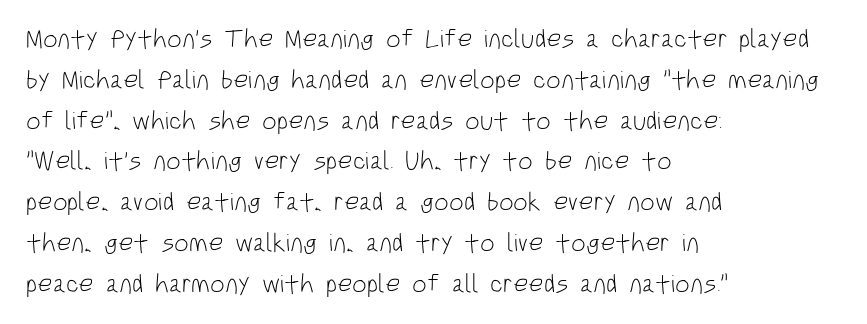
{"italic": "no", "bold": "no", "underline": "no", "align": "left", "line_spacing": "normal", "line_spacing_ratio": 1.57, "letter_spacing": "normal", "letter_spacing_em": 0.0, "glyph_px": 26}
